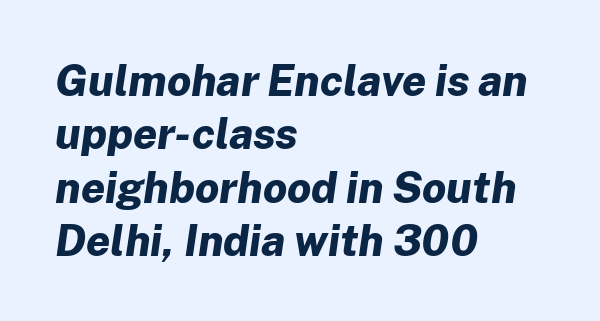
{"italic": "yes", "lean": "right", "slant_degrees": 8, "bold": "yes", "weight": "bold", "width": "normal", "stroke_contrast": "low", "x_height": "medium", "monospaced": "no", "underline": "no", "align": "left", "line_spacing_ratio": 1.24, "letter_spacing": "normal", "letter_spacing_em": 0.0, "glyph_px": 43}
